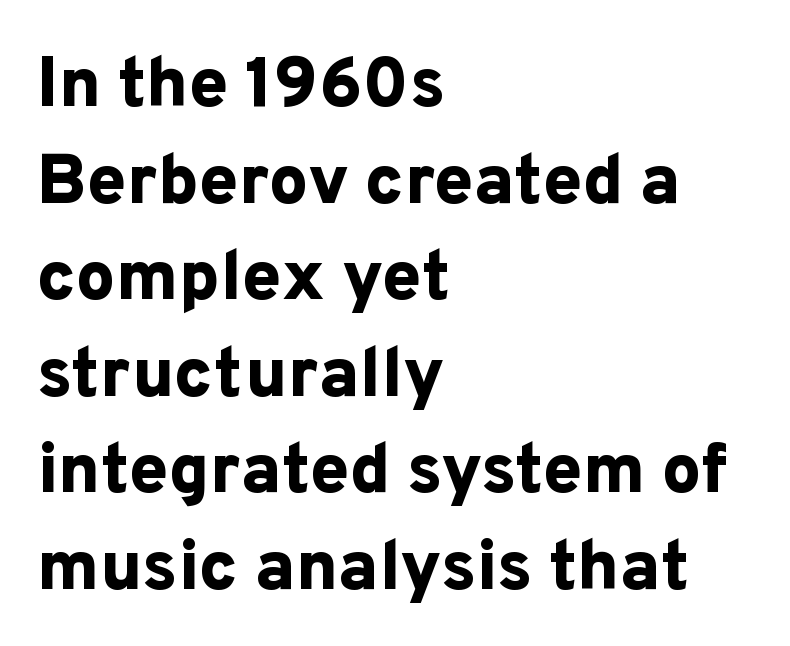
{"serif": "no", "italic": "no", "bold": "yes", "weight": "bold", "width": "normal", "stroke_contrast": "low", "x_height": "medium", "monospaced": "no", "underline": "no", "align": "left", "line_spacing": "normal", "line_spacing_ratio": 1.38, "letter_spacing": "normal", "letter_spacing_em": 0.0, "glyph_px": 70}
